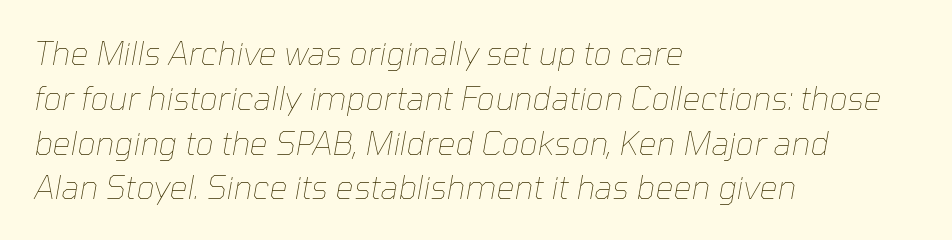
{"italic": "yes", "lean": "right", "slant_degrees": 10, "bold": "no", "weight": "thin", "width": "normal", "stroke_contrast": "low", "x_height": "medium", "monospaced": "no", "underline": "no", "align": "left", "line_spacing": "normal", "line_spacing_ratio": 1.4, "letter_spacing": "normal", "letter_spacing_em": 0.0, "glyph_px": 32}
